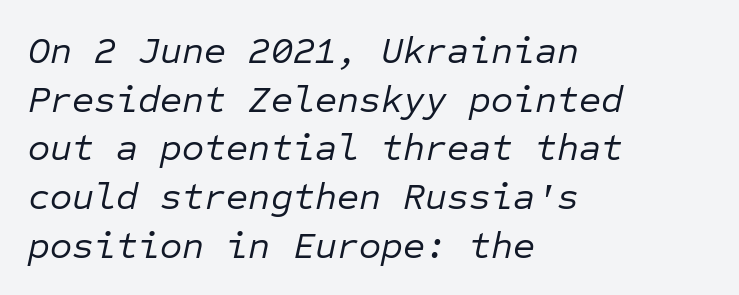
{"italic": "yes", "lean": "right", "slant_degrees": 12, "bold": "no", "weight": "regular", "width": "normal", "stroke_contrast": "low", "x_height": "medium", "monospaced": "yes", "underline": "no", "align": "left", "line_spacing": "normal", "line_spacing_ratio": 1.28, "letter_spacing": "normal", "letter_spacing_em": 0.0, "glyph_px": 38}
